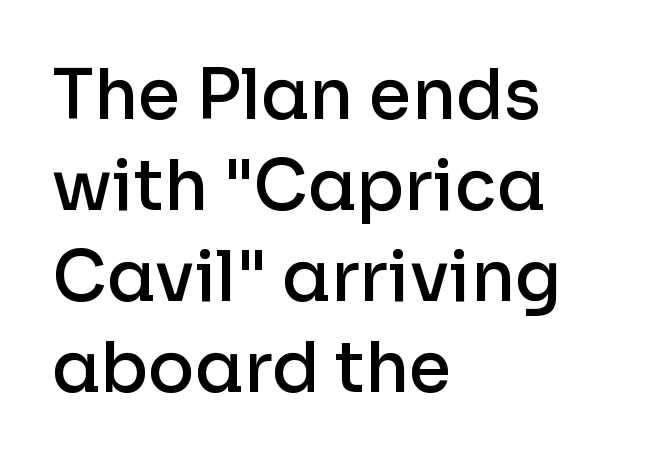
The image shows 69 px semibold sans-serif type, upright; set left-aligned, normal line spacing (1.32x), normal letter spacing, not underlined; low stroke contrast and a medium x-height.
